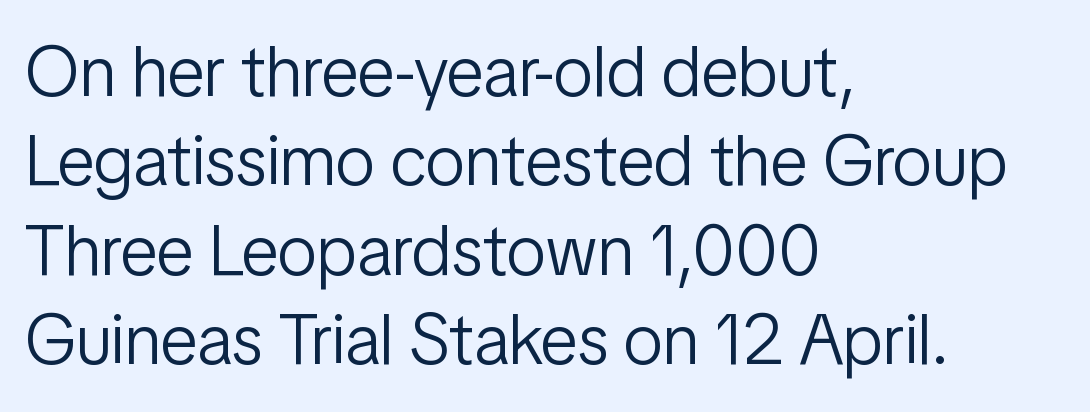
The image shows 71 px light, condensed sans-serif type, upright; set left-aligned, normal line spacing (1.26x), normal letter spacing, not underlined; low stroke contrast and a medium x-height.
